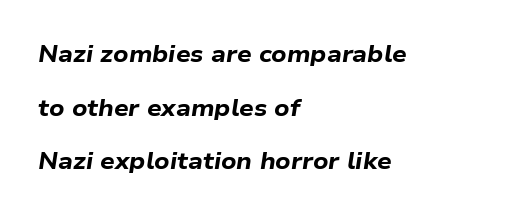
Summary of vertical rhythm: relaxed, with wide interline spacing. The specimen omits any rule beneath the text block's lines. The rendering keeps characters at their native spacing. The typesetter chose a ragged-right arrangement here.
